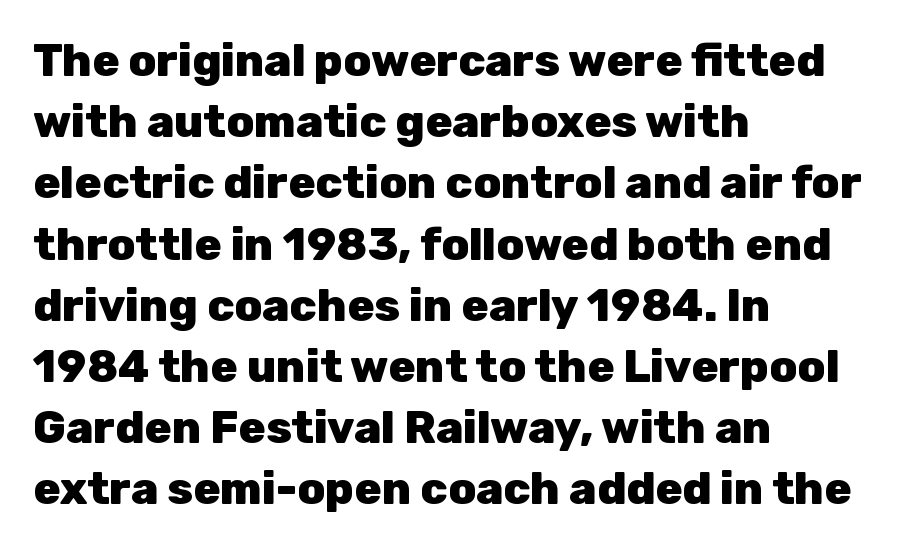
What stands out about the letter spacing? Nothing — it is the standard amount. The gap between lines stays unmarked. This sample keeps an unexceptional amount of space between lines. Font category for this specimen: sans-serif. If you drew a line through each stem, it would be perfectly vertical.
